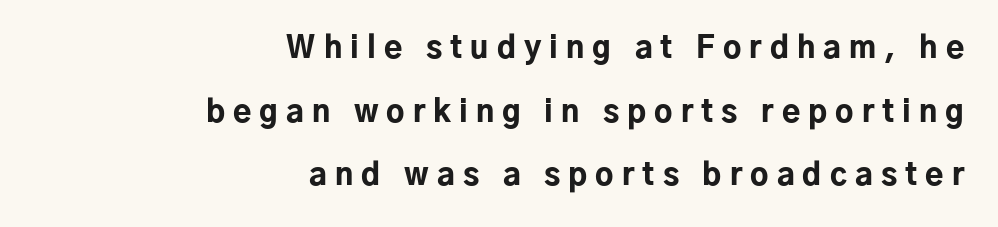
Q: Is the text bold? A: Yes.
Q: Is the text italic (slanted)? A: No, it is upright.
Q: Is the typeface a serif or a sans-serif typeface? A: Sans-serif.
Q: Is the text underlined? A: No.
Q: How is the paragraph aligned? A: Right-aligned.
Q: Is the spacing between letters normal or unusually wide? A: Unusually wide.
Q: Is the spacing between lines tight, normal or loose? A: Loose.
Q: Width (condensed, normal, or wide)? A: Normal.
Q: Stroke contrast? A: Low.
Q: x-height? A: Medium.
Q: Monospaced? A: No.
